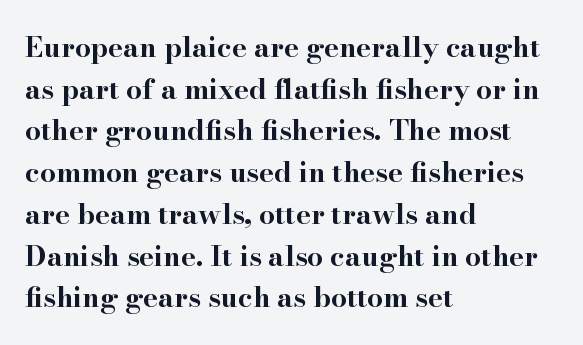
The image shows 28 px bold, wide serif type, upright; set left-aligned, normal line spacing (1.49x), normal letter spacing, not underlined; high stroke contrast and a small x-height.
